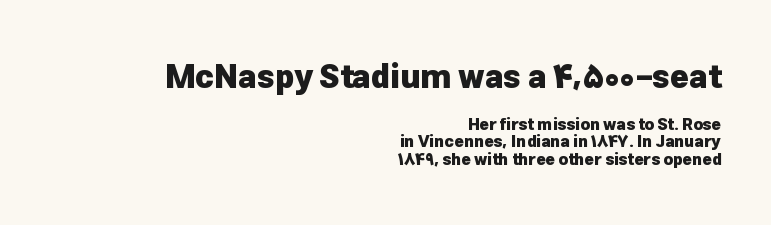
The image shows 32 px heavy sans-serif type, upright; set right-aligned, tight line spacing (1.1x), normal letter spacing, not underlined; the first (top) block is 2.0x larger; low stroke contrast and a medium x-height.
